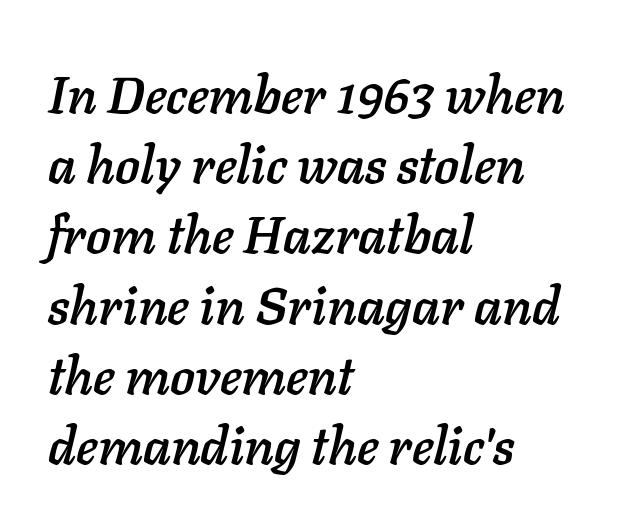
Q: Is the text italic (slanted)? A: Yes, it leans right by about 11 degrees.
Q: Is the text underlined? A: No.
Q: How is the paragraph aligned? A: Left-aligned.
Q: Is the spacing between letters normal or unusually wide? A: Normal.
Q: Is the spacing between lines tight, normal or loose? A: Normal.
Q: Width (condensed, normal, or wide)? A: Normal.
Q: Stroke contrast? A: Low.
Q: x-height? A: Medium.
Q: Monospaced? A: No.
